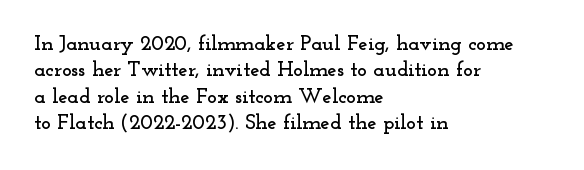
Q: Is the text italic (slanted)? A: No, it is upright.
Q: Is the text underlined? A: No.
Q: How is the paragraph aligned? A: Left-aligned.
Q: Is the spacing between letters normal or unusually wide? A: Normal.
Q: Is the spacing between lines tight, normal or loose? A: Normal.
